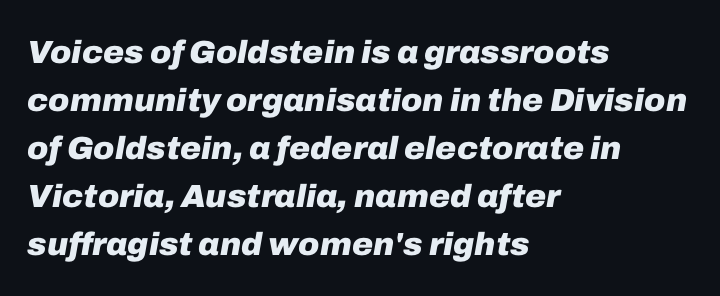
{"italic": "yes", "lean": "right", "slant_degrees": 10, "bold": "yes", "weight": "heavy", "width": "normal", "stroke_contrast": "low", "x_height": "medium", "monospaced": "no", "underline": "no", "align": "left", "line_spacing": "normal", "line_spacing_ratio": 1.5, "letter_spacing": "normal", "letter_spacing_em": 0.0, "glyph_px": 32}
